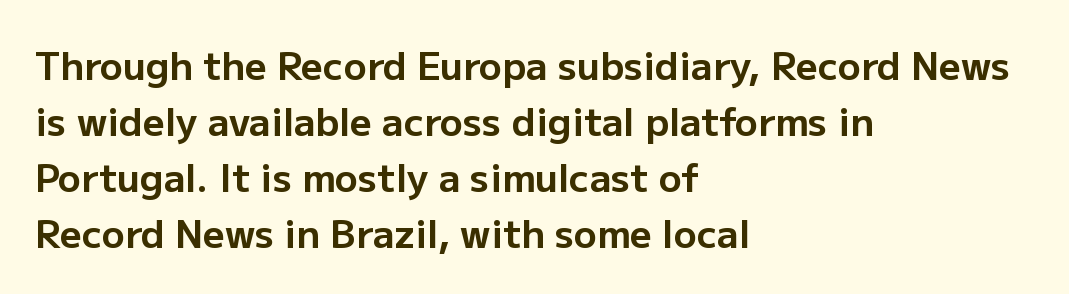
Q: Is the text bold? A: Yes.
Q: Is the text italic (slanted)? A: No, it is upright.
Q: Is the typeface a serif or a sans-serif typeface? A: Sans-serif.
Q: Is the text underlined? A: No.
Q: How is the paragraph aligned? A: Left-aligned.
Q: Is the spacing between letters normal or unusually wide? A: Normal.
Q: Is the spacing between lines tight, normal or loose? A: Normal.
Q: Width (condensed, normal, or wide)? A: Normal.
Q: Stroke contrast? A: Low.
Q: x-height? A: Medium.
Q: Monospaced? A: No.
